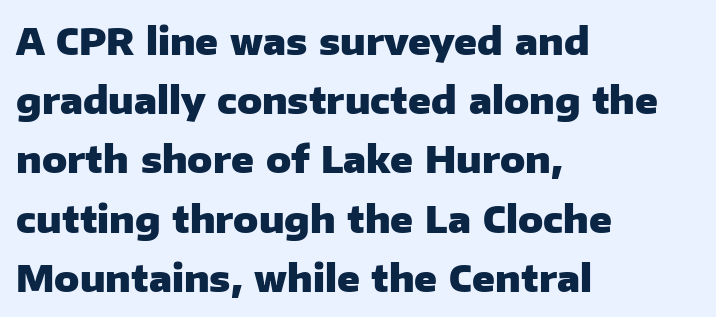
Students, observe: this is what conventionally led text looks like. The typesetter chose a ragged-right arrangement here. A typesetter would label this face a sans. These lines are rendered in a variable-pitch font.
